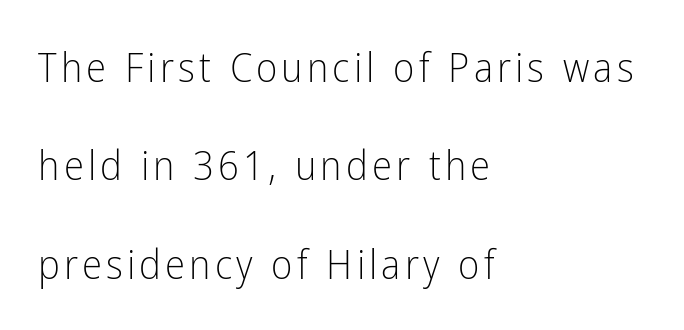
The image shows 41 px light, condensed sans-serif type, upright; set left-aligned, loose line spacing (2.4x), not underlined; low stroke contrast and a medium x-height.
